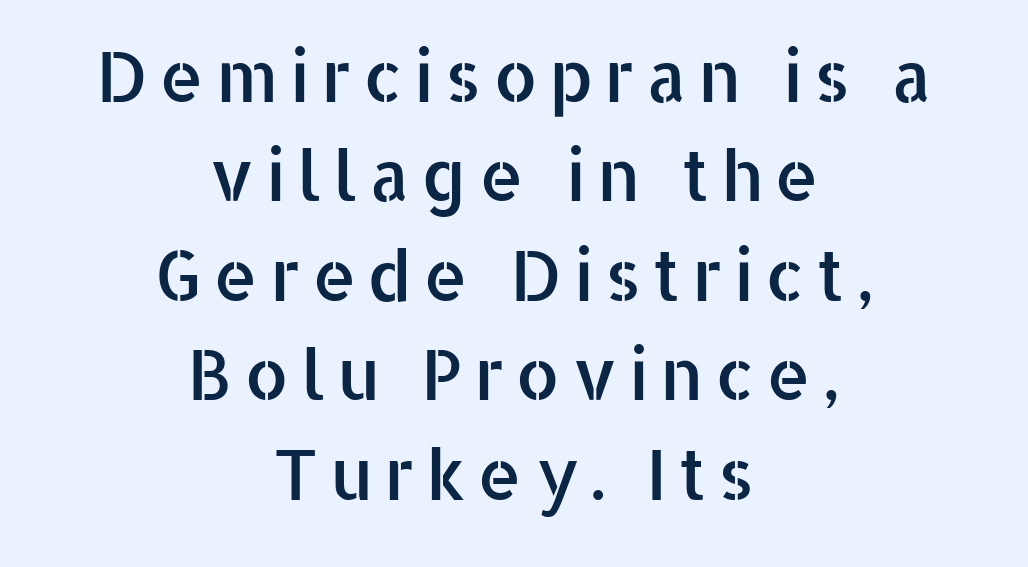
The lines in this sample share a center point and differ in where they start and stop. The lettering holds an erect, upright posture throughout. Spacing verdict: proportional, widths tailored to each character. Does the type have serifs? No, each stem ends abruptly. Honestly, there is no underline to notice here at all.
